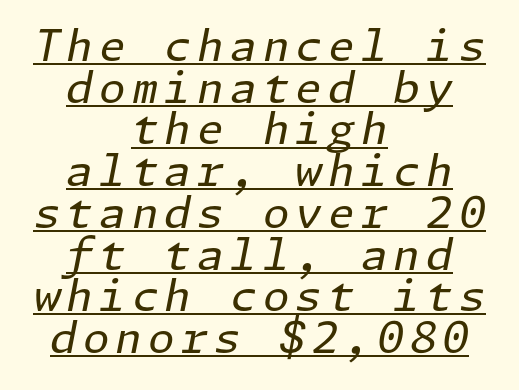
Q: Is the text bold? A: No.
Q: Is the text italic (slanted)? A: Yes, it leans right by about 11 degrees.
Q: Is the text underlined? A: Yes.
Q: How is the paragraph aligned? A: Centered.
Q: Is the spacing between lines tight, normal or loose? A: Tight.
Q: Width (condensed, normal, or wide)? A: Normal.
Q: Stroke contrast? A: Low.
Q: x-height? A: Medium.
